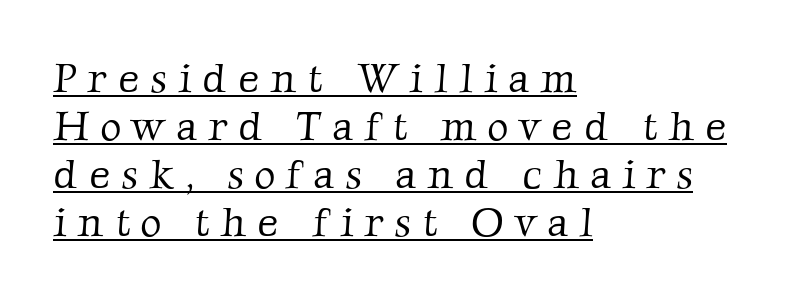
Q: Is the text bold? A: No.
Q: Is the typeface a serif or a sans-serif typeface? A: Serif.
Q: Is the text underlined? A: Yes.
Q: How is the paragraph aligned? A: Left-aligned.
Q: Is the spacing between letters normal or unusually wide? A: Unusually wide.
Q: Width (condensed, normal, or wide)? A: Normal.
Q: Stroke contrast? A: Low.
Q: x-height? A: Medium.
Q: Monospaced? A: No.
